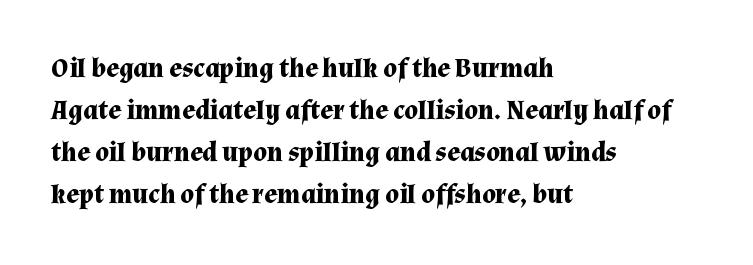
{"italic": "no", "bold": "yes", "underline": "no", "align": "left", "line_spacing": "normal", "line_spacing_ratio": 1.56, "letter_spacing": "normal", "letter_spacing_em": 0.0, "glyph_px": 27}
